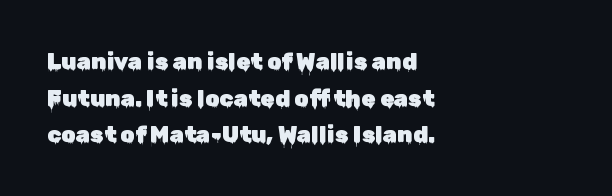
{"italic": "no", "underline": "no", "align": "left", "line_spacing": "normal", "line_spacing_ratio": 1.59, "letter_spacing": "normal", "letter_spacing_em": 0.0, "glyph_px": 23}
